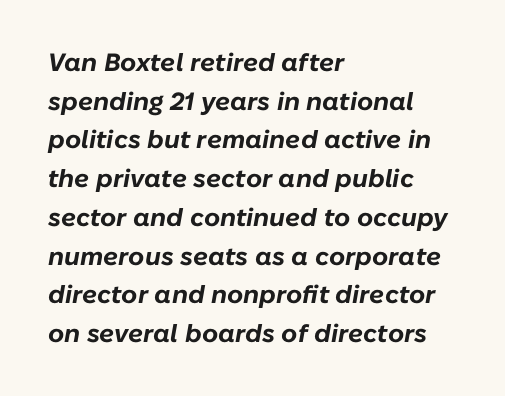
{"italic": "yes", "lean": "right", "slant_degrees": 10, "bold": "yes", "underline": "no", "align": "left", "line_spacing": "normal", "line_spacing_ratio": 1.55, "letter_spacing": "normal", "letter_spacing_em": 0.0, "glyph_px": 25}
